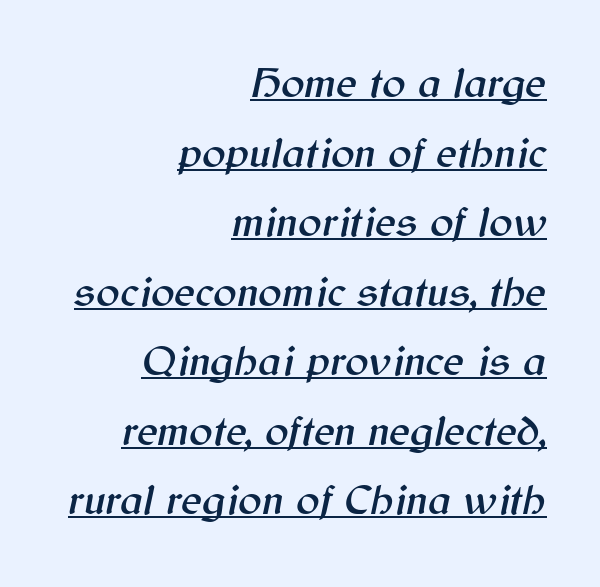
{"italic": "yes", "lean": "right", "slant_degrees": 12, "width": "normal", "stroke_contrast": "medium", "x_height": "medium", "monospaced": "no", "underline": "yes", "align": "right", "line_spacing": "normal", "line_spacing_ratio": 1.58, "letter_spacing": "normal", "letter_spacing_em": 0.0, "glyph_px": 44}
